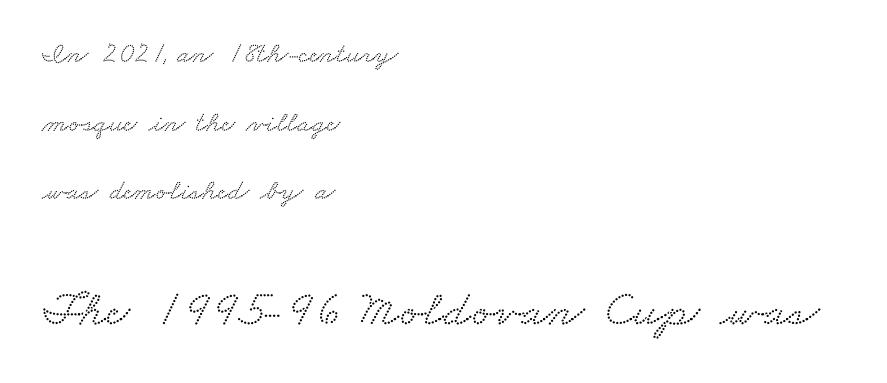
The image shows 51 px wide type; set left-aligned, loose line spacing (2.37x), normal letter spacing, not underlined; the second (bottom) block is 1.76x larger; low stroke contrast and a small x-height.
